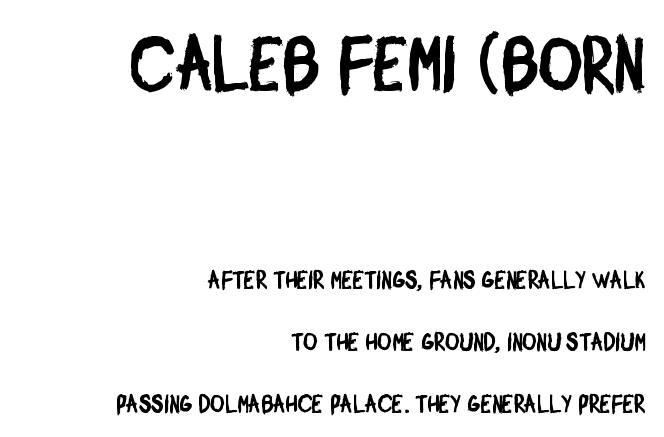
{"serif": "no", "width": "condensed", "stroke_contrast": "low", "x_height": "large", "monospaced": "no", "underline": "no", "align": "right", "line_spacing": "loose", "line_spacing_ratio": 2.47, "letter_spacing": "normal", "letter_spacing_em": 0.0, "larger_block": "first", "size_ratio": 3.0, "glyph_px": 75}
